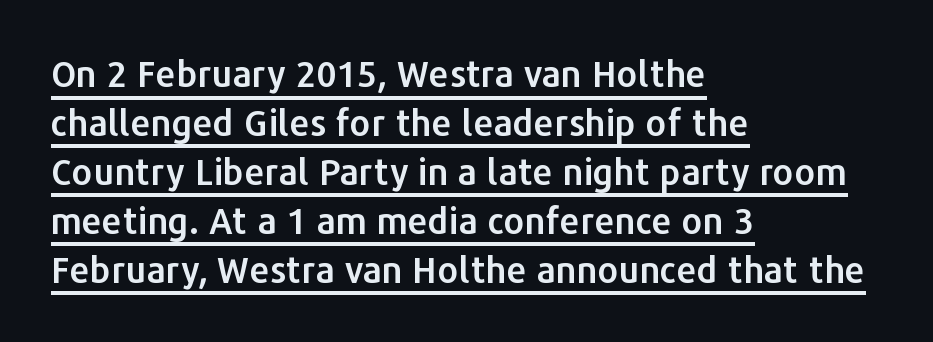
The text was rendered using a sans face with plain stroke endings. The rendering uses natural spacing where letterforms have individual widths. Visually the block forms a straight wall on the left and a jagged coastline on the right. Honestly, the underline is the first thing you notice here. Caption: standard tracking, unaltered. This is the regular roman posture of the typeface.
